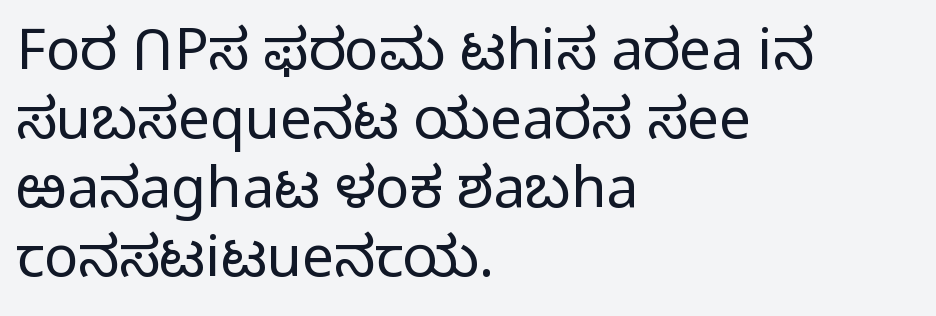
{"serif": "no", "italic": "no", "bold": "no", "weight": "light", "width": "normal", "stroke_contrast": "low", "x_height": "medium", "monospaced": "no", "underline": "no", "align": "left", "line_spacing_ratio": 1.21, "letter_spacing": "normal", "letter_spacing_em": 0.0, "glyph_px": 57}
